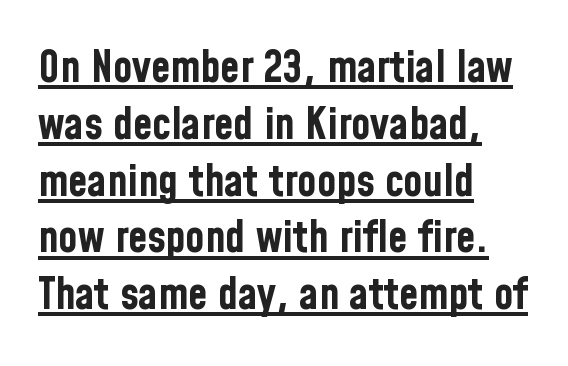
Leading matches the norm, producing a regular column. The characters look thick and weighty, a clear bold. The words here are underlined. A typesetter would call this proportional, since set widths differ per character. In terms of letterform style, serifs are entirely absent. The type sits square on the baseline with zero lean.
